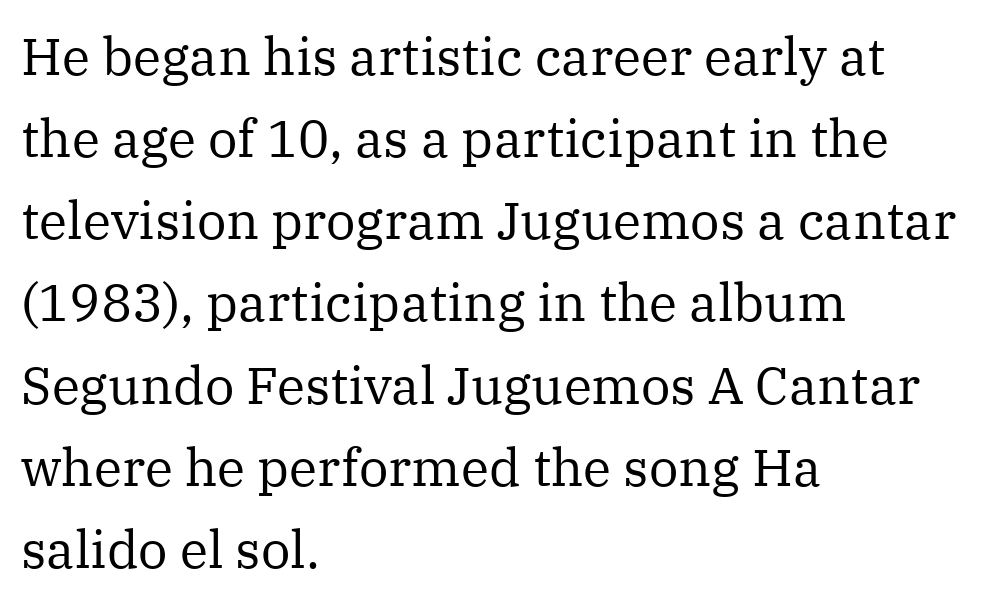
The image shows 52 px regular-weight serif type, upright; set left-aligned, normal line spacing (1.58x), normal letter spacing, not underlined; medium stroke contrast and a medium x-height.
